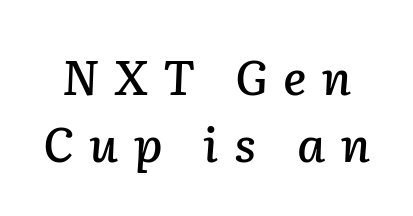
The rendering uses a moderate line-height, typical for paragraphs. Between one letter and the next there's a generous, obvious gap. Decoration check: the copy has no underline. Does the lettering tilt? It does — this is italic. Is this a fixed-width face? No — the glyphs have proportional, varying widths.
